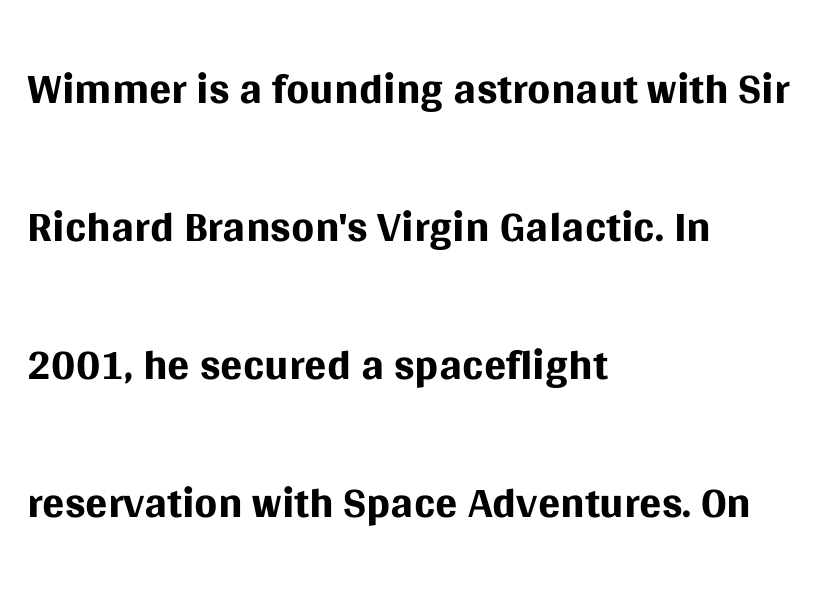
The image shows 66 px regular-weight sans-serif type, upright; set left-aligned, loose line spacing (2.09x), normal letter spacing, not underlined; medium stroke contrast and a large x-height.
